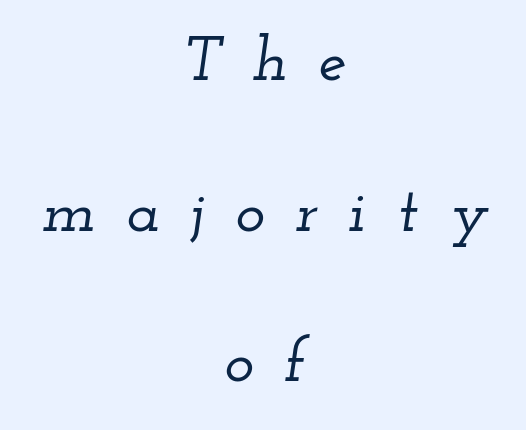
Q: Is the text italic (slanted)? A: Yes, it leans right by about 12 degrees.
Q: Is the typeface a serif or a sans-serif typeface? A: Serif.
Q: Is the text underlined? A: No.
Q: How is the paragraph aligned? A: Centered.
Q: Is the spacing between letters normal or unusually wide? A: Unusually wide.
Q: Is the spacing between lines tight, normal or loose? A: Loose.
Q: Width (condensed, normal, or wide)? A: Wide.
Q: Stroke contrast? A: Low.
Q: x-height? A: Small.
Q: Monospaced? A: No.
